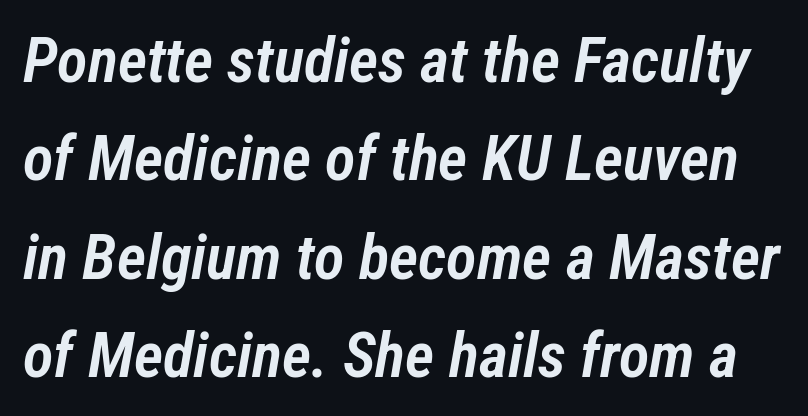
The lines sit at an ordinary, default distance from one another. Compared with typical body copy, the letter spacing here is the same. There's an unmistakable incline to the writing here. Descenders are the only things crossing below the line. Weight check: semibold — heavier than regular, not quite bold. You could not count columns in this text — the font is proportionally spaced.
